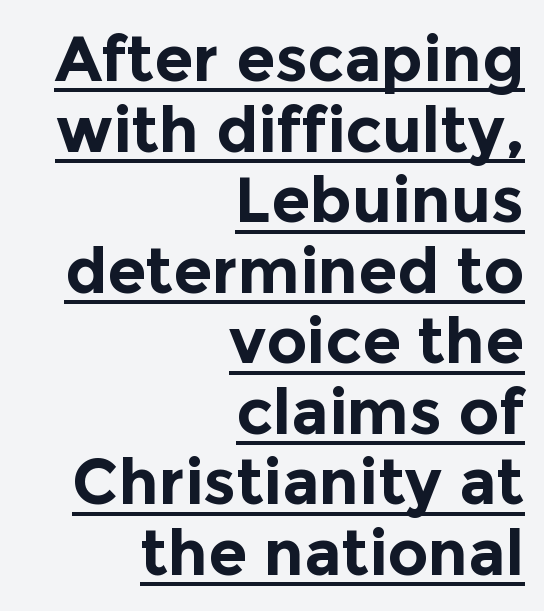
Varying glyph widths throughout — classic text-font behaviour. Tracking value appears to be zero — textbook default spacing. The sample's only ornament is a line tracing under the words. Look at the stroke-to-counter ratio: heavy, a bold.
